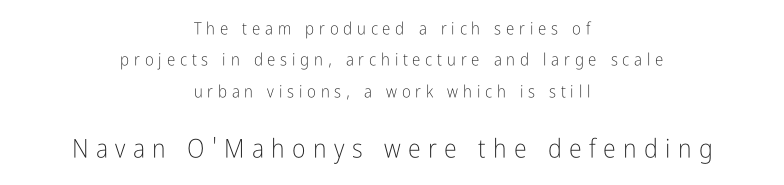
This is the regular roman posture of the typeface. The face used here appears at its bigger size in the lower chunk. Words appear elongated and porous because spacing is wide. Honestly, there is no underline to notice here at all.
